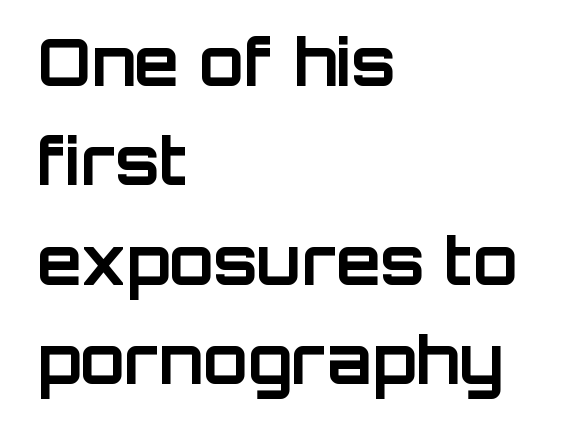
{"serif": "no", "italic": "no", "bold": "yes", "weight": "bold", "width": "normal", "stroke_contrast": "low", "x_height": "large", "monospaced": "no", "underline": "no", "align": "left", "line_spacing": "normal", "line_spacing_ratio": 1.53, "letter_spacing": "normal", "letter_spacing_em": 0.0, "glyph_px": 65}
